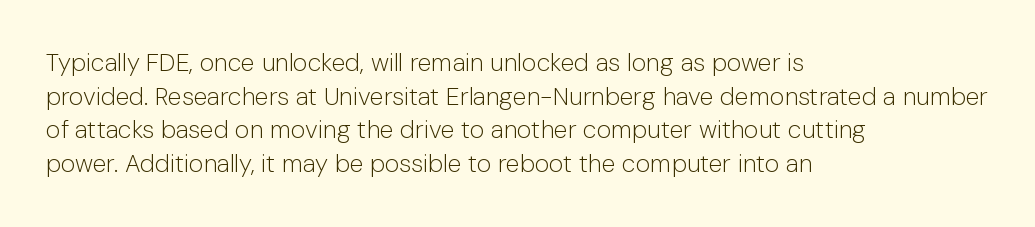
Q: Is the text bold? A: No.
Q: Is the text italic (slanted)? A: No, it is upright.
Q: Is the text underlined? A: No.
Q: How is the paragraph aligned? A: Left-aligned.
Q: Is the spacing between letters normal or unusually wide? A: Normal.
Q: Is the spacing between lines tight, normal or loose? A: Normal.
